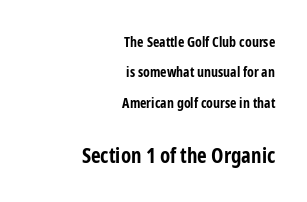
{"italic": "no", "bold": "yes", "underline": "no", "align": "right", "line_spacing": "loose", "line_spacing_ratio": 2.17, "letter_spacing": "normal", "letter_spacing_em": 0.0, "larger_block": "second", "size_ratio": 1.5, "glyph_px": 21}
